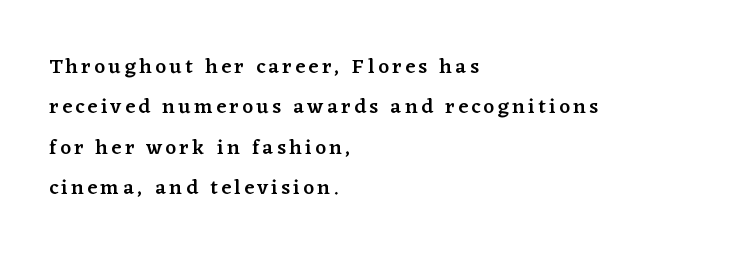
The image shows 21 px text type, upright; set left-aligned, loose line spacing (1.92x), not underlined.
